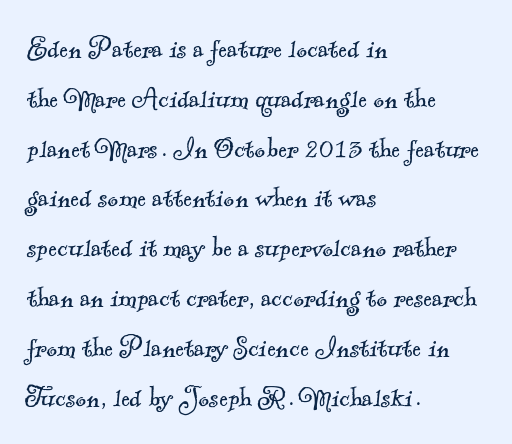
The image shows 33 px light serif type; set left-aligned, normal line spacing (1.51x), normal letter spacing, not underlined; a small x-height.
